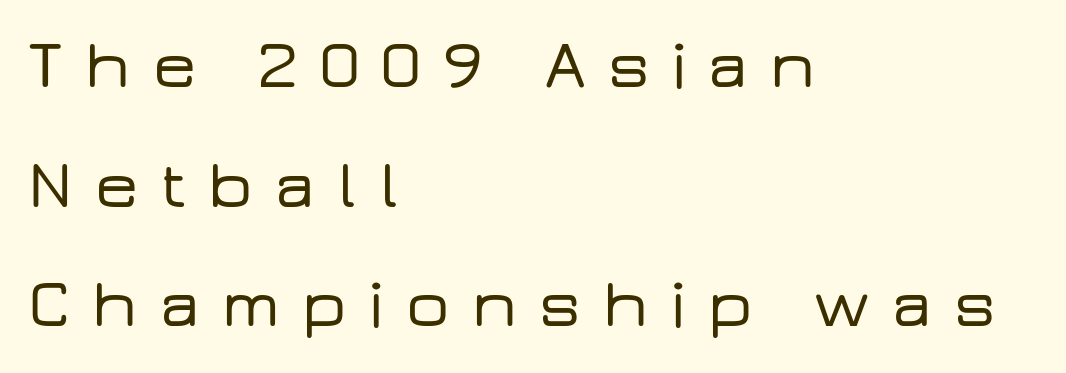
{"serif": "no", "italic": "no", "width": "wide", "stroke_contrast": "low", "x_height": "medium", "monospaced": "no", "underline": "no", "align": "left", "line_spacing_ratio": 1.76, "letter_spacing": "wide", "letter_spacing_em": 0.33, "glyph_px": 68}
